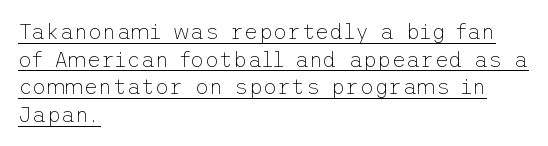
Notice how the passage keeps a crisp vertical edge on the left only. Rendered with straight, roman letterforms. Students, observe the line beneath the letters — that is underlining. In terms of leading, this rendering sits right in the middle. Stroke mass is kept to a normal reading level or below.
